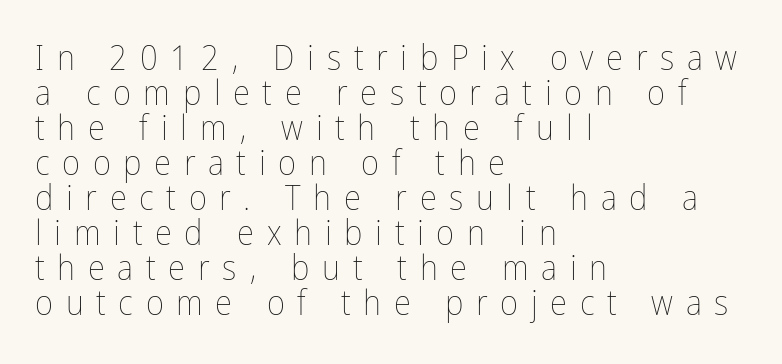
The image shows 35 px thin, condensed type, upright; set left-aligned, tight line spacing (1.0x), unusually wide letter spacing (+0.36 em), not underlined; low stroke contrast and a medium x-height.
